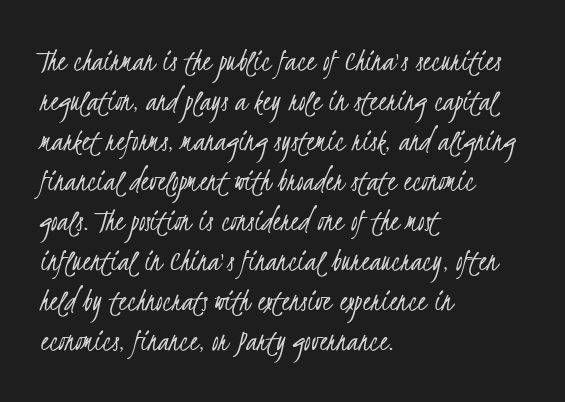
The image shows 33 px light, condensed sans-serif type; set left-aligned, line spacing 1.21x, normal letter spacing, not underlined; low stroke contrast and a small x-height.
